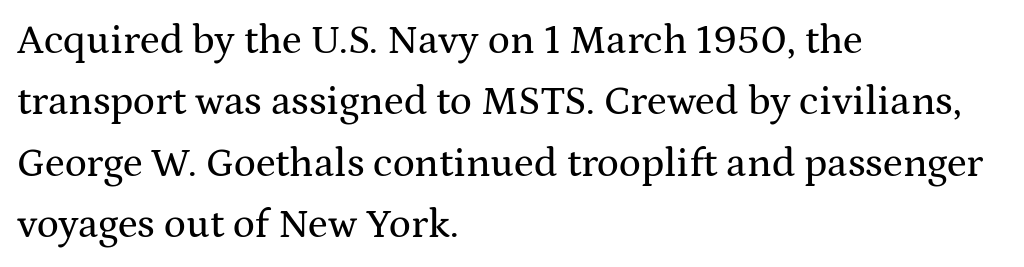
Q: Is the text italic (slanted)? A: No, it is upright.
Q: Is the typeface a serif or a sans-serif typeface? A: Serif.
Q: Is the text underlined? A: No.
Q: How is the paragraph aligned? A: Left-aligned.
Q: Is the spacing between letters normal or unusually wide? A: Normal.
Q: Is the spacing between lines tight, normal or loose? A: Normal.
Q: Width (condensed, normal, or wide)? A: Wide.
Q: Stroke contrast? A: Medium.
Q: x-height? A: Medium.
Q: Monospaced? A: No.
